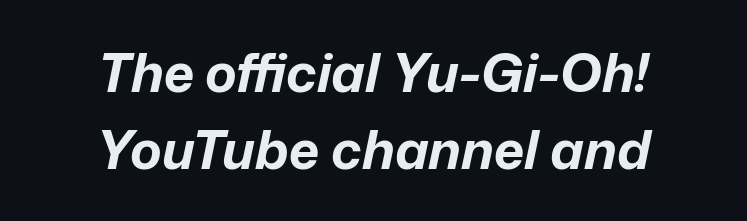
{"italic": "yes", "lean": "right", "slant_degrees": 12, "bold": "yes", "weight": "bold", "width": "normal", "stroke_contrast": "low", "x_height": "medium", "monospaced": "no", "underline": "no", "align": "center", "line_spacing": "normal", "line_spacing_ratio": 1.46, "letter_spacing": "normal", "letter_spacing_em": 0.0, "glyph_px": 53}
